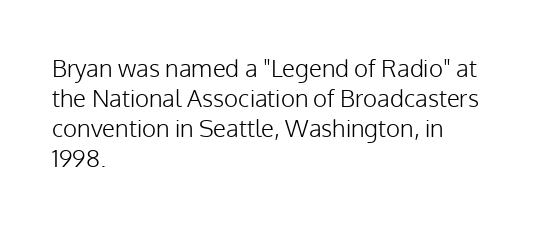
Q: Is the text bold? A: No.
Q: Is the text italic (slanted)? A: No, it is upright.
Q: Is the text underlined? A: No.
Q: How is the paragraph aligned? A: Left-aligned.
Q: Is the spacing between letters normal or unusually wide? A: Normal.
Q: Is the spacing between lines tight, normal or loose? A: Normal.
